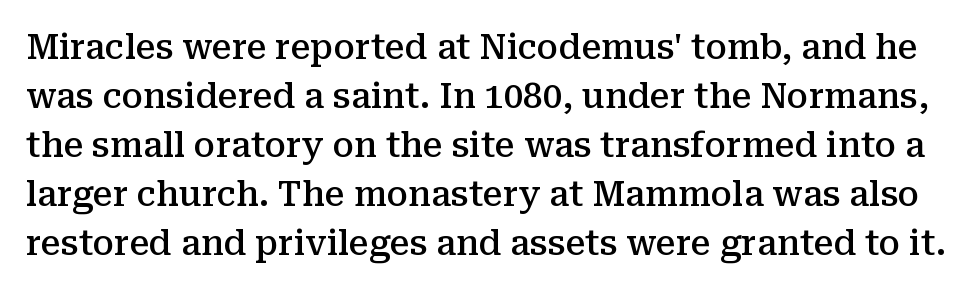
Bold? Not quite — semibold, heavier than regular but stopping short. The rendering uses natural spacing where letterforms have individual widths. If you drew a line through each stem, it would be perfectly vertical. Letterform terminals end in serifs throughout the passage.
